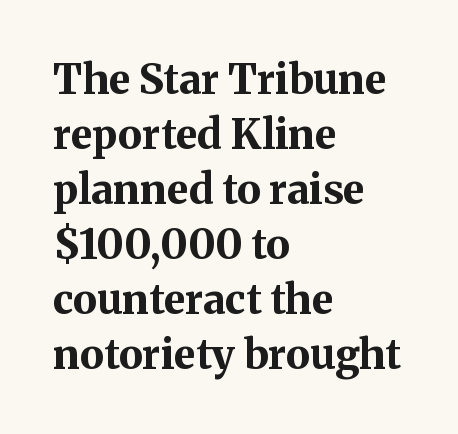
Q: Is the text bold? A: Yes.
Q: Is the text italic (slanted)? A: No, it is upright.
Q: Is the typeface a serif or a sans-serif typeface? A: Serif.
Q: Is the text underlined? A: No.
Q: How is the paragraph aligned? A: Left-aligned.
Q: Is the spacing between letters normal or unusually wide? A: Normal.
Q: Is the spacing between lines tight, normal or loose? A: Normal.
Q: Width (condensed, normal, or wide)? A: Normal.
Q: Stroke contrast? A: Medium.
Q: x-height? A: Medium.
Q: Monospaced? A: No.
